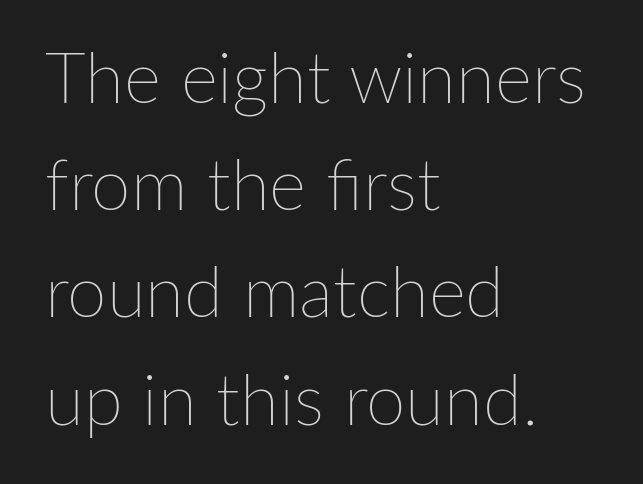
These lines are rendered in a variable-pitch font. Look at the tracking — it's just the regular setting, nothing added. Each new line begins a customary step beneath the previous one. Stem width sits at or under what a default text font uses.
